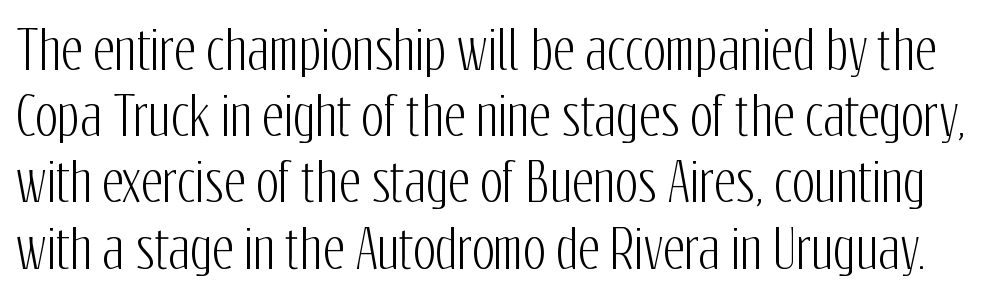
{"serif": "no", "italic": "no", "width": "condensed", "stroke_contrast": "low", "x_height": "medium", "monospaced": "no", "underline": "no", "line_spacing": "normal", "line_spacing_ratio": 1.25, "letter_spacing": "normal", "letter_spacing_em": 0.0, "glyph_px": 53}
